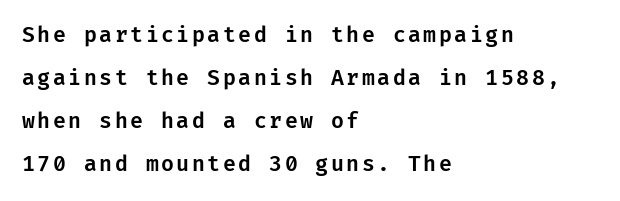
{"italic": "no", "underline": "no", "align": "left", "line_spacing": "loose", "line_spacing_ratio": 2.05, "glyph_px": 21}
